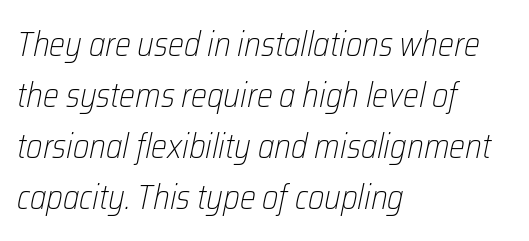
The setting favours the left margin, as ordinary paragraphs usually do. The typesetting does not lean heavy: it is not bold. It's the slanting kind of type. Whoever set this chose a conventional vertical rhythm.
